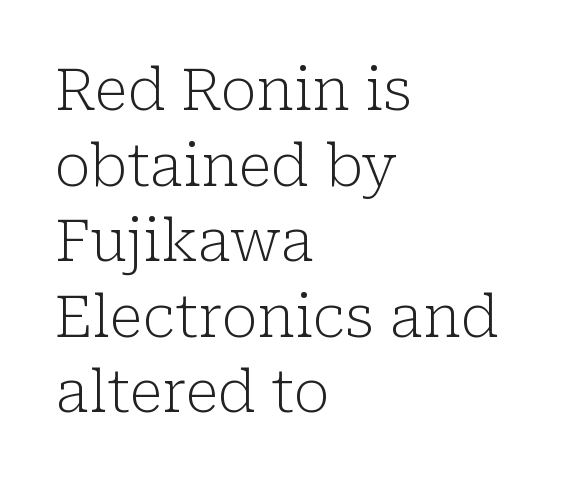
A typesetter would call this proportional, since set widths differ per character. Students, observe: this is what conventionally led text looks like. These lines were composed using upright roman letters. Line starts are locked; line ends wander.
